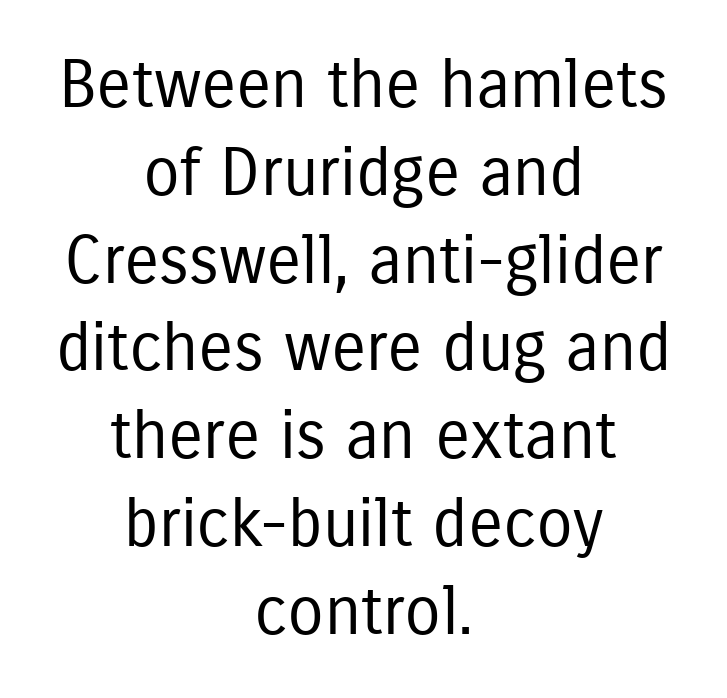
The image shows 66 px regular-weight, condensed sans-serif type, upright; set centered, normal line spacing (1.33x), normal letter spacing, not underlined; low stroke contrast and a medium x-height.
